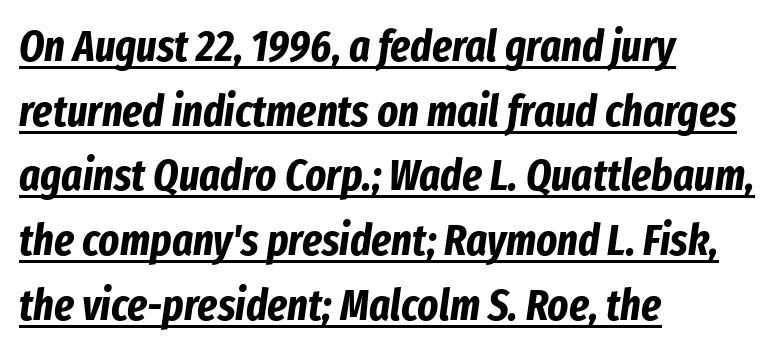
Q: Is the text bold? A: Yes.
Q: Is the text italic (slanted)? A: Yes, it leans right by about 8 degrees.
Q: Is the text underlined? A: Yes.
Q: How is the paragraph aligned? A: Left-aligned.
Q: Is the spacing between letters normal or unusually wide? A: Normal.
Q: Is the spacing between lines tight, normal or loose? A: Normal.
Q: Width (condensed, normal, or wide)? A: Condensed.
Q: Stroke contrast? A: Low.
Q: x-height? A: Medium.
Q: Monospaced? A: No.
